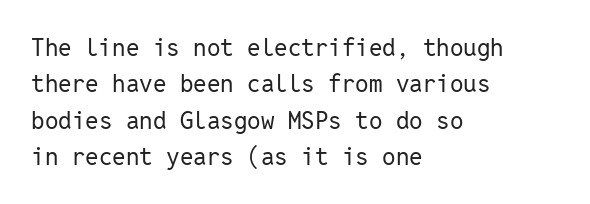
The foot of each line stays bare and open. These lines stack with their left ends in a neat column. Italic: no, the glyphs are upright roman. These lines sit exactly where default settings would place them.
